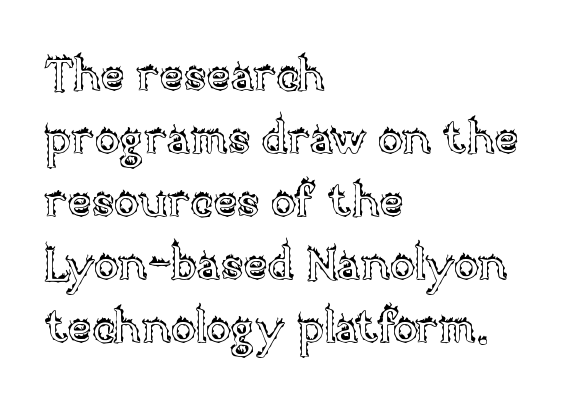
Q: Is the text italic (slanted)? A: No, it is upright.
Q: Is the text underlined? A: No.
Q: How is the paragraph aligned? A: Left-aligned.
Q: Is the spacing between letters normal or unusually wide? A: Normal.
Q: Is the spacing between lines tight, normal or loose? A: Normal.
Q: Width (condensed, normal, or wide)? A: Normal.
Q: x-height? A: Large.
Q: Monospaced? A: No.
